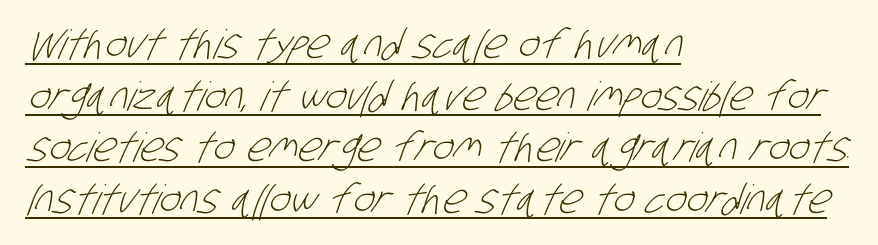
{"serif": "no", "bold": "no", "weight": "light", "width": "condensed", "stroke_contrast": "low", "x_height": "large", "monospaced": "no", "underline": "yes", "align": "left", "line_spacing": "normal", "line_spacing_ratio": 1.29, "letter_spacing": "normal", "letter_spacing_em": 0.0, "glyph_px": 40}
